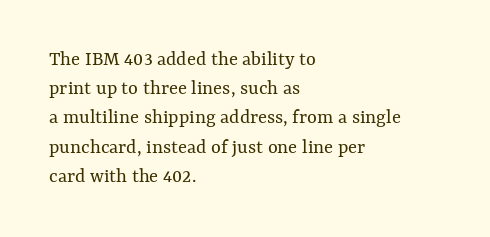
Tracking here is standard; glyphs follow each other at the usual distance. Heft: none added — not bold. These lines are set flush left with a ragged right edge. The letters stand straight up with perfectly vertical stems. Has an underline been added? It has not.
